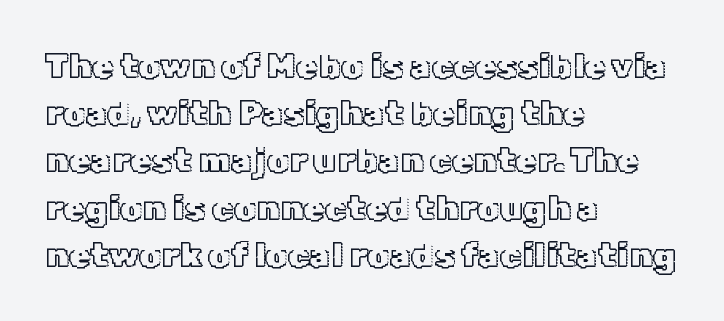
{"italic": "no", "width": "normal", "x_height": "medium", "monospaced": "no", "underline": "no", "align": "left", "line_spacing": "normal", "line_spacing_ratio": 1.35, "letter_spacing": "normal", "letter_spacing_em": 0.0, "glyph_px": 35}
